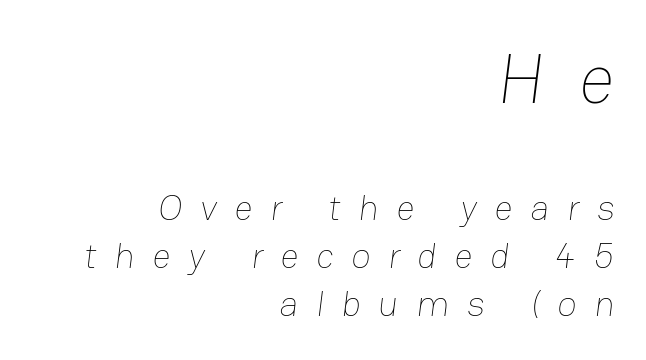
Q: Is the text bold? A: No.
Q: Is the text underlined? A: No.
Q: How is the paragraph aligned? A: Right-aligned.
Q: Is the spacing between letters normal or unusually wide? A: Unusually wide.
Q: Is the spacing between lines tight, normal or loose? A: Normal.
Q: Which block of text is set in a larger size, the first (top) or the second (bottom)? A: The first (top) one.
Q: Width (condensed, normal, or wide)? A: Normal.
Q: Stroke contrast? A: Low.
Q: x-height? A: Medium.
Q: Monospaced? A: No.
